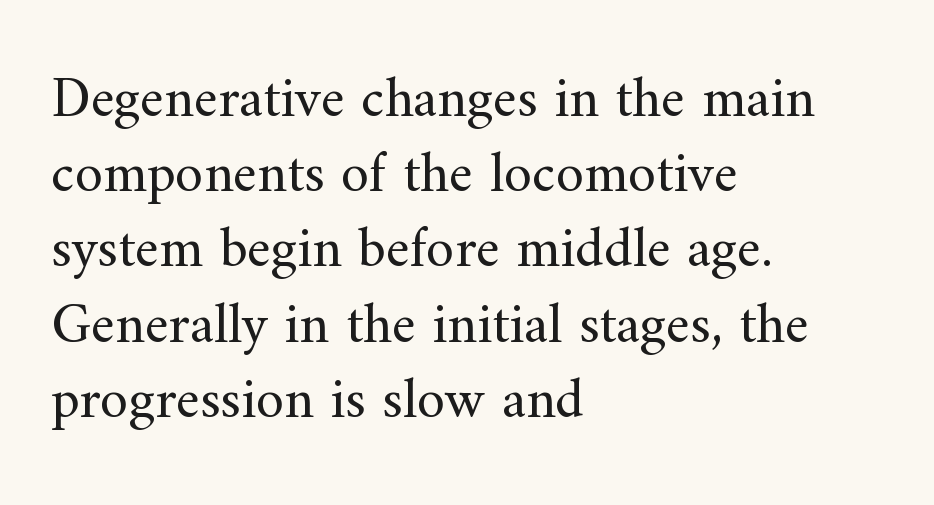
{"serif": "yes", "italic": "no", "bold": "no", "weight": "regular", "width": "normal", "stroke_contrast": "medium", "x_height": "small", "monospaced": "no", "underline": "no", "align": "left", "line_spacing": "normal", "line_spacing_ratio": 1.32, "letter_spacing": "normal", "letter_spacing_em": 0.0, "glyph_px": 57}
